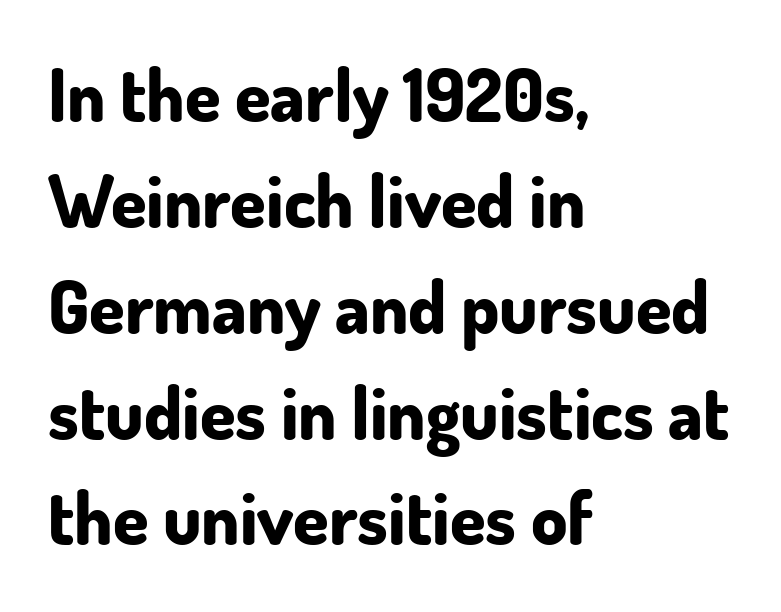
Q: Is the text bold? A: Yes.
Q: Is the text italic (slanted)? A: No, it is upright.
Q: Is the typeface a serif or a sans-serif typeface? A: Sans-serif.
Q: Is the text underlined? A: No.
Q: How is the paragraph aligned? A: Left-aligned.
Q: Is the spacing between letters normal or unusually wide? A: Normal.
Q: Is the spacing between lines tight, normal or loose? A: Normal.
Q: Width (condensed, normal, or wide)? A: Normal.
Q: Stroke contrast? A: Low.
Q: x-height? A: Small.
Q: Monospaced? A: No.
